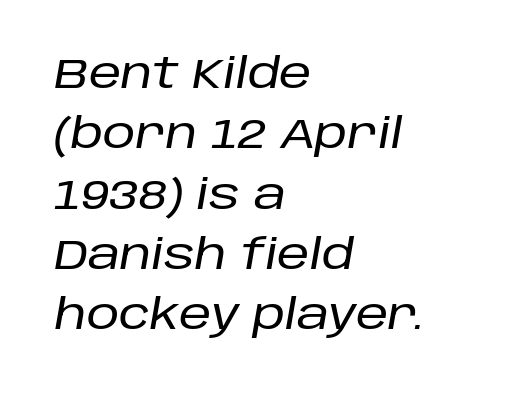
Q: Is the text italic (slanted)? A: Yes, it leans right by about 10 degrees.
Q: Is the text underlined? A: No.
Q: How is the paragraph aligned? A: Left-aligned.
Q: Is the spacing between letters normal or unusually wide? A: Normal.
Q: Is the spacing between lines tight, normal or loose? A: Normal.
Q: Width (condensed, normal, or wide)? A: Normal.
Q: Stroke contrast? A: Low.
Q: x-height? A: Large.
Q: Monospaced? A: No.
